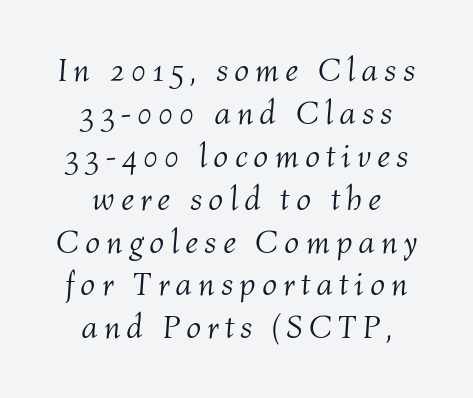
The image shows 33 px light type, italic (leaning right); set centered, normal line spacing (1.3x), not underlined; medium stroke contrast and a medium x-height.
